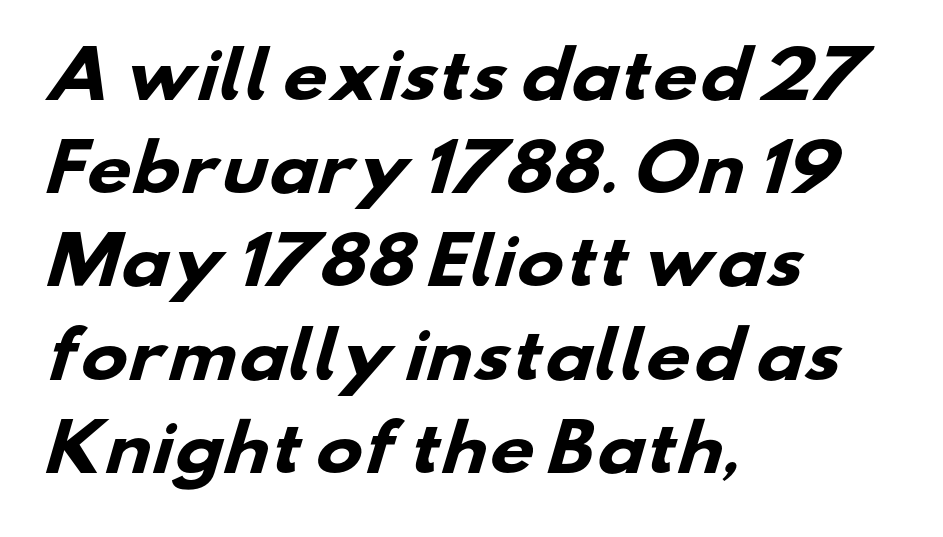
Q: Is the text bold? A: Yes.
Q: Is the typeface a serif or a sans-serif typeface? A: Sans-serif.
Q: Is the text underlined? A: No.
Q: How is the paragraph aligned? A: Left-aligned.
Q: Is the spacing between letters normal or unusually wide? A: Normal.
Q: Is the spacing between lines tight, normal or loose? A: Normal.
Q: Width (condensed, normal, or wide)? A: Wide.
Q: Stroke contrast? A: Low.
Q: x-height? A: Small.
Q: Monospaced? A: No.
